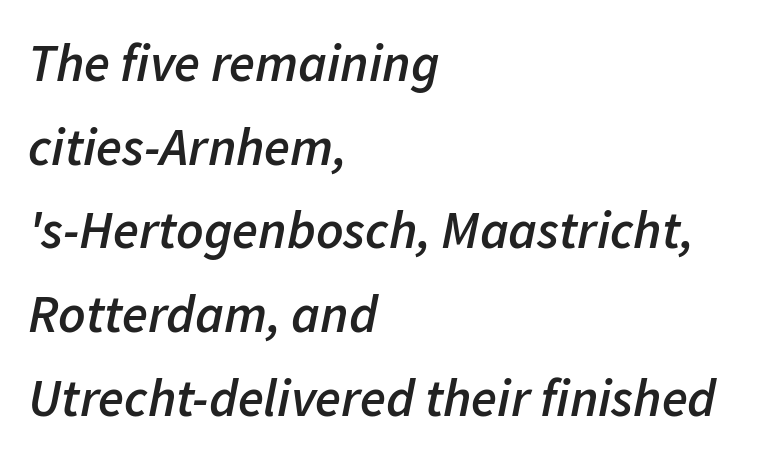
{"italic": "yes", "lean": "right", "slant_degrees": 11, "bold": "semi", "weight": "semibold", "width": "normal", "stroke_contrast": "low", "x_height": "medium", "monospaced": "no", "underline": "no", "align": "left", "line_spacing": "normal", "line_spacing_ratio": 1.58, "letter_spacing": "normal", "letter_spacing_em": 0.0, "glyph_px": 53}
